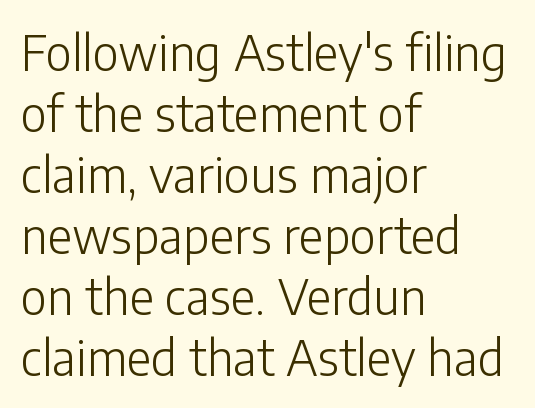
{"serif": "no", "italic": "no", "bold": "no", "weight": "light", "width": "normal", "stroke_contrast": "low", "x_height": "medium", "monospaced": "no", "underline": "no", "align": "left", "line_spacing": "normal", "line_spacing_ratio": 1.27, "letter_spacing": "normal", "letter_spacing_em": 0.0, "glyph_px": 48}
